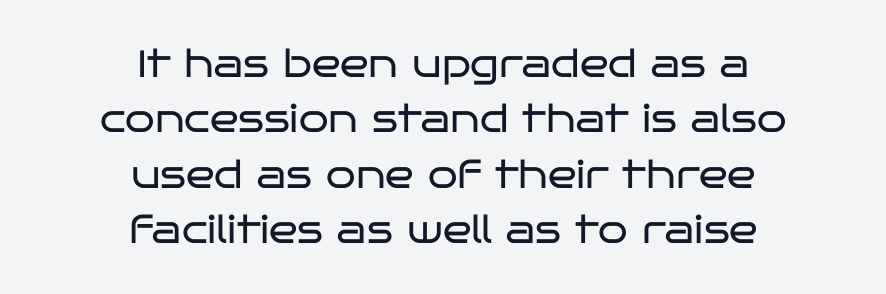
The image shows 38 px regular-weight, wide sans-serif type, upright; set centered, normal line spacing (1.46x), normal letter spacing, not underlined; low stroke contrast and a large x-height.
